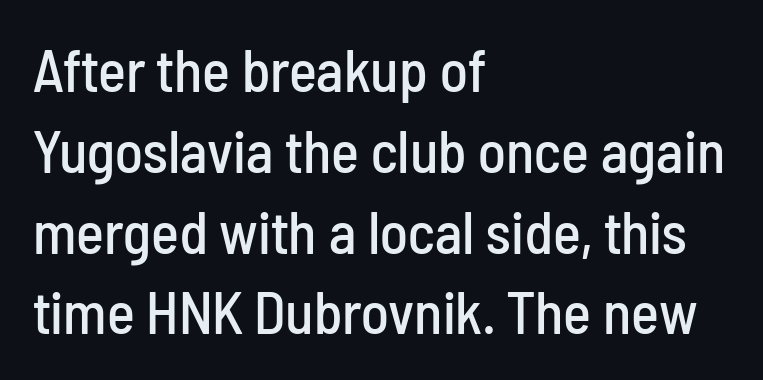
Q: Is the text italic (slanted)? A: No, it is upright.
Q: Is the typeface a serif or a sans-serif typeface? A: Sans-serif.
Q: Is the text underlined? A: No.
Q: How is the paragraph aligned? A: Left-aligned.
Q: Is the spacing between letters normal or unusually wide? A: Normal.
Q: Is the spacing between lines tight, normal or loose? A: Normal.
Q: Width (condensed, normal, or wide)? A: Condensed.
Q: Stroke contrast? A: Low.
Q: x-height? A: Medium.
Q: Monospaced? A: No.
